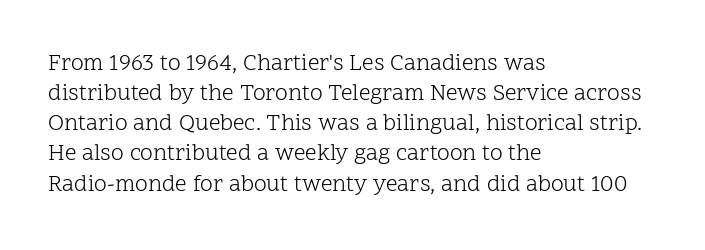
Teacher's note: observe the even left margin — that is flush-left alignment. Does extra space separate the letters? No, they use regular spacing. In terms of posture, this sample is upright. The glyphs are unaccompanied by any horizontal stroke below them. The lines sit at an ordinary, default distance from one another.
